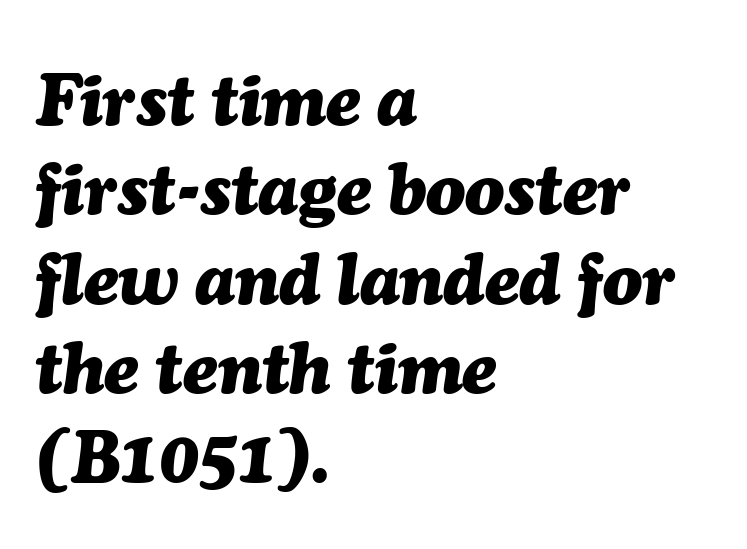
The image shows 72 px heavy type, italic (leaning right); set left-aligned, line spacing 1.24x, normal letter spacing, not underlined; medium stroke contrast and a medium x-height.
